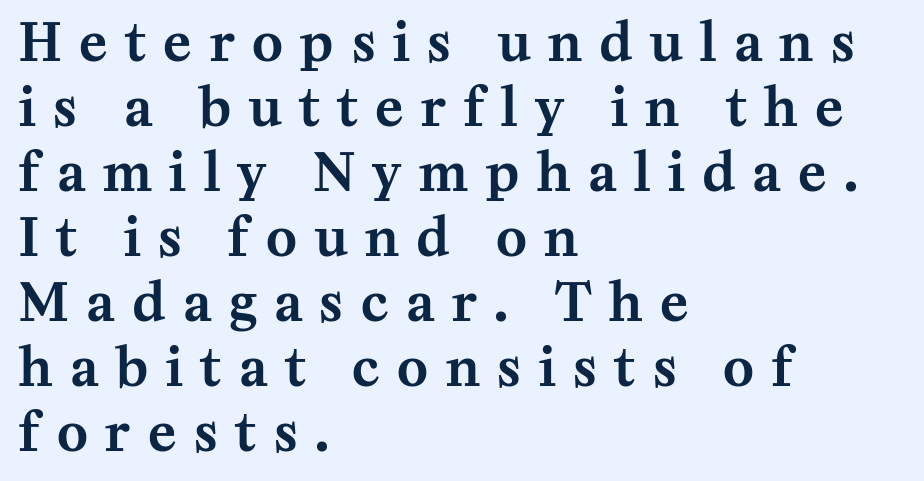
To sum up the face: it has serifs. Reading down the column, the eye jumps a familiar distance to each next line. Glyph-to-glyph distance is far greater than everyday printed text. Typeset ragged right — the left edge is the straight one. Varying glyph widths throughout — classic text-font behaviour.
